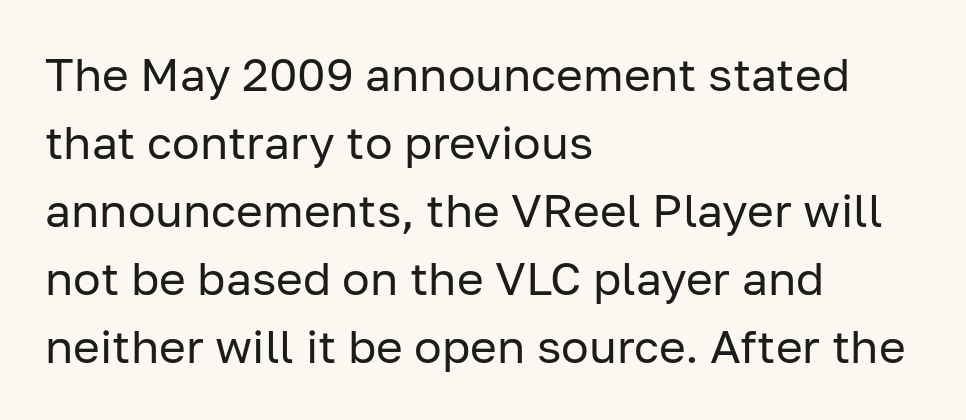
{"serif": "no", "italic": "no", "bold": "no", "weight": "regular", "width": "normal", "stroke_contrast": "low", "x_height": "medium", "monospaced": "no", "underline": "no", "align": "left", "line_spacing": "normal", "line_spacing_ratio": 1.48, "letter_spacing": "normal", "letter_spacing_em": 0.0, "glyph_px": 46}
